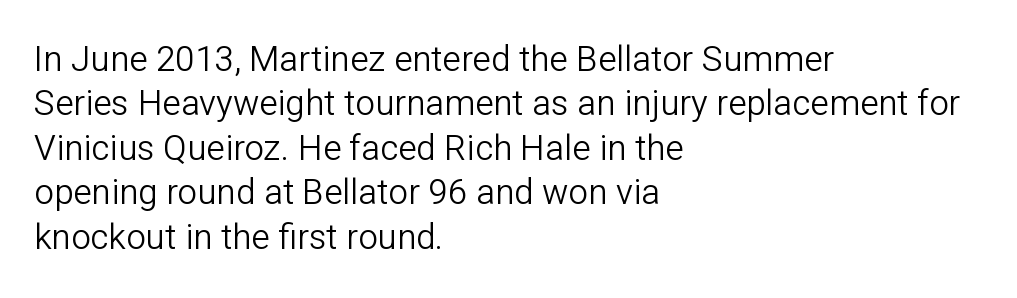
Q: Is the text bold? A: No.
Q: Is the text italic (slanted)? A: No, it is upright.
Q: Is the typeface a serif or a sans-serif typeface? A: Sans-serif.
Q: Is the text underlined? A: No.
Q: How is the paragraph aligned? A: Left-aligned.
Q: Is the spacing between letters normal or unusually wide? A: Normal.
Q: Is the spacing between lines tight, normal or loose? A: Normal.
Q: Width (condensed, normal, or wide)? A: Normal.
Q: Stroke contrast? A: Low.
Q: x-height? A: Medium.
Q: Monospaced? A: No.
